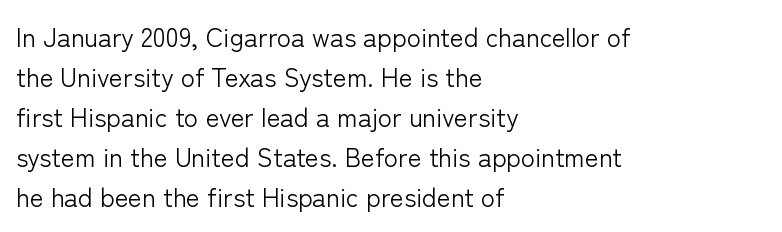
Descender tails drop into unmarked territory. Stroke mass is kept to a normal reading level or below. Default kerning and tracking; the words read as compact shapes. Teacher's note: observe the even left margin — that is flush-left alignment.
